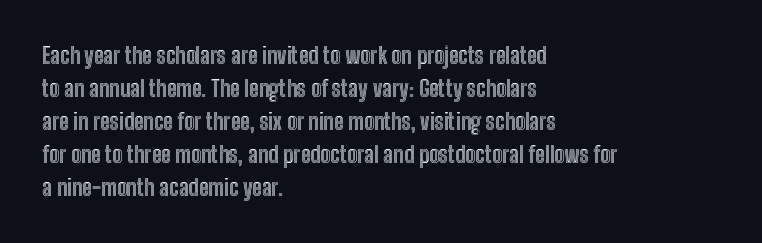
Q: Is the text italic (slanted)? A: No, it is upright.
Q: Is the text underlined? A: No.
Q: How is the paragraph aligned? A: Left-aligned.
Q: Is the spacing between letters normal or unusually wide? A: Normal.
Q: Is the spacing between lines tight, normal or loose? A: Normal.
